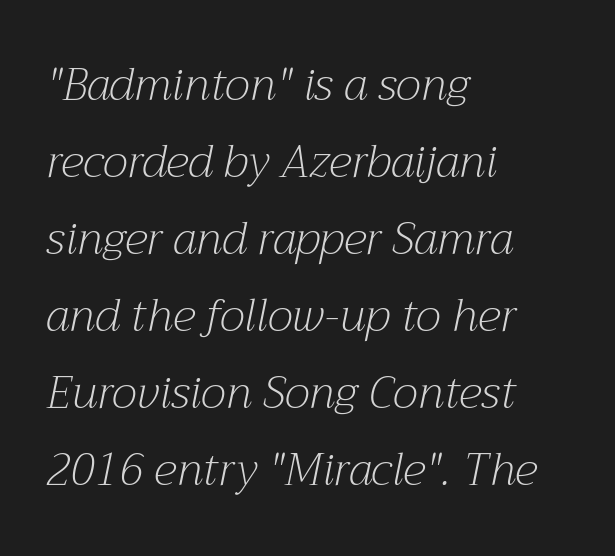
{"serif": "yes", "italic": "yes", "lean": "right", "slant_degrees": 12, "bold": "no", "weight": "light", "width": "normal", "stroke_contrast": "medium", "x_height": "medium", "monospaced": "no", "underline": "no", "align": "left", "line_spacing_ratio": 1.71, "letter_spacing": "normal", "letter_spacing_em": 0.0, "glyph_px": 45}
